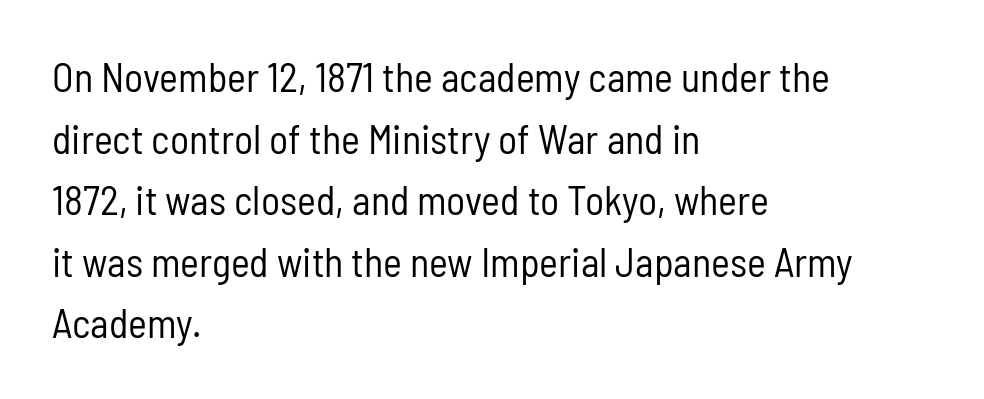
{"serif": "no", "italic": "no", "bold": "no", "weight": "regular", "width": "condensed", "stroke_contrast": "low", "x_height": "medium", "monospaced": "no", "underline": "no", "align": "left", "line_spacing": "normal", "line_spacing_ratio": 1.54, "letter_spacing": "normal", "letter_spacing_em": 0.0, "glyph_px": 40}
